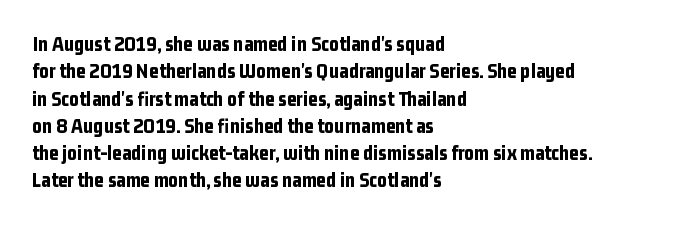
{"italic": "no", "bold": "yes", "underline": "no", "align": "left", "line_spacing": "normal", "line_spacing_ratio": 1.3, "letter_spacing": "normal", "letter_spacing_em": 0.0, "glyph_px": 21}
